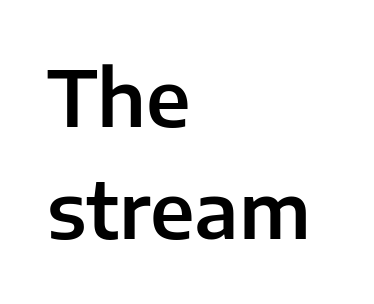
The image shows 77 px sans-serif type, upright; set left-aligned, normal line spacing (1.46x), normal letter spacing, not underlined; low stroke contrast and a medium x-height.
